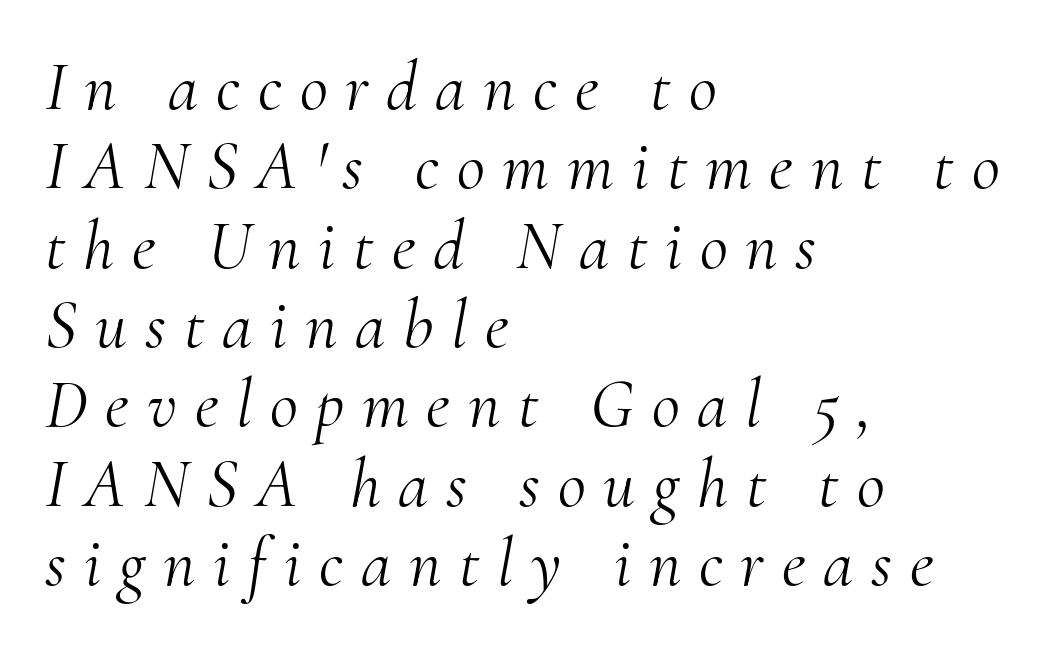
If you drew a line through each stem, it would be angled. No chunkiness to these letters — they're not bold. The rag falls on the right side of this text block. Character widths vary here, with narrow letters taking less room than wide ones. The rendering shows small feet on the letterforms — a serif design.
